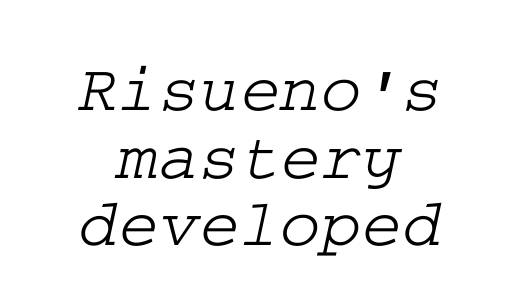
{"serif": "yes", "width": "wide", "stroke_contrast": "low", "x_height": "medium", "underline": "no", "align": "center", "line_spacing": "tight", "line_spacing_ratio": 0.98, "letter_spacing": "normal", "letter_spacing_em": 0.0, "glyph_px": 69}
